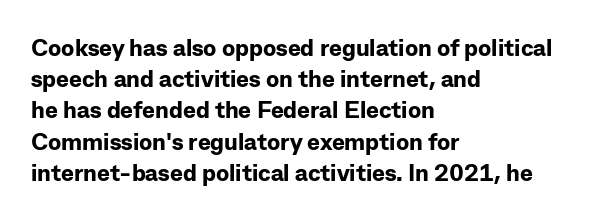
Every letter is thick-stroked: bold, no question. Line starts are locked; line ends wander. What's the leading like? Ordinary, nothing unusual. Glance below the letters and you will spot only blank space.
